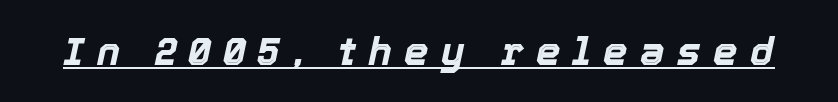
Q: Is the text bold? A: Yes.
Q: Is the text italic (slanted)? A: Yes, it leans right by about 12 degrees.
Q: Is the text underlined? A: Yes.
Q: Is the spacing between letters normal or unusually wide? A: Unusually wide.
Q: Width (condensed, normal, or wide)? A: Normal.
Q: x-height? A: Medium.
Q: Monospaced? A: No.
